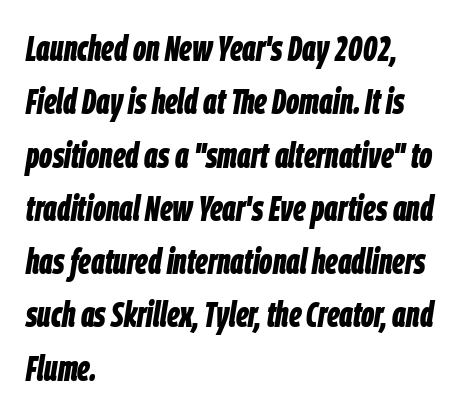
This sample has the flowing, uneven cadence of proportional lettering. Nobody drew a line under any word here. Teacher's note: observe the even left margin — that is flush-left alignment. How are the letters spaced? Ordinarily, with no added tracking.
